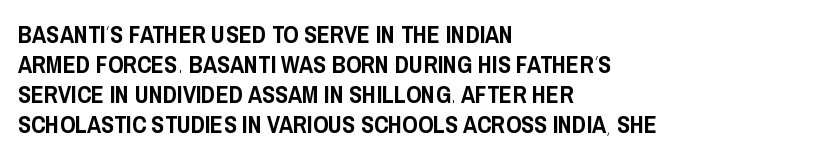
The image shows 24 px text type, upright; set left-aligned, normal line spacing (1.25x), normal letter spacing, not underlined.
